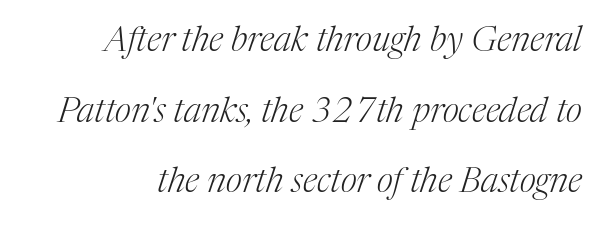
{"serif": "yes", "italic": "yes", "lean": "right", "slant_degrees": 17, "bold": "no", "weight": "light", "width": "normal", "stroke_contrast": "medium", "x_height": "medium", "monospaced": "no", "underline": "no", "line_spacing": "loose", "line_spacing_ratio": 2.02, "letter_spacing": "normal", "letter_spacing_em": 0.0, "glyph_px": 35}
